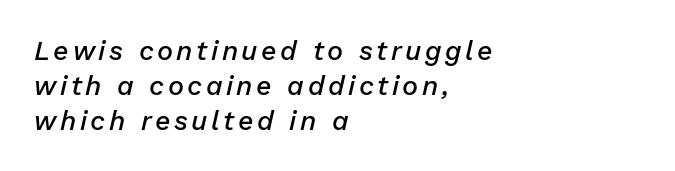
Q: Is the text bold? A: Semi-bold.
Q: Is the text italic (slanted)? A: Yes, it leans right by about 13 degrees.
Q: Is the text underlined? A: No.
Q: How is the paragraph aligned? A: Left-aligned.
Q: Is the spacing between lines tight, normal or loose? A: Normal.
